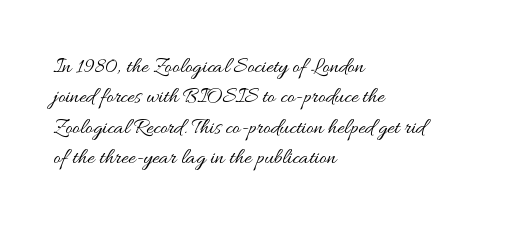
{"bold": "no", "underline": "no", "align": "left", "line_spacing": "normal", "line_spacing_ratio": 1.38, "letter_spacing": "normal", "letter_spacing_em": 0.0, "glyph_px": 22}
